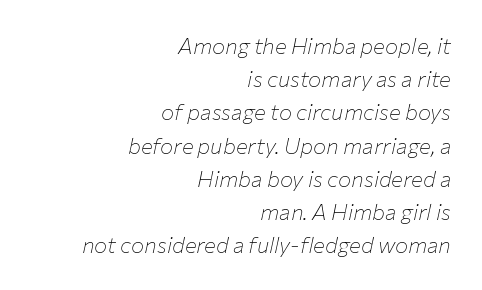
{"italic": "yes", "lean": "right", "slant_degrees": 12, "bold": "no", "underline": "no", "align": "right", "line_spacing": "normal", "line_spacing_ratio": 1.51, "letter_spacing": "normal", "letter_spacing_em": 0.0, "glyph_px": 22}
